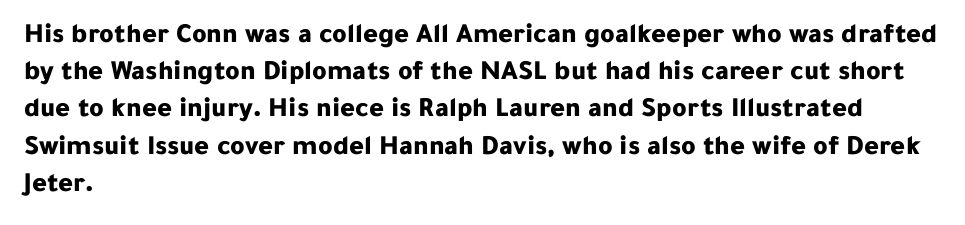
Q: Is the text bold? A: Yes.
Q: Is the text italic (slanted)? A: No, it is upright.
Q: Is the typeface a serif or a sans-serif typeface? A: Sans-serif.
Q: Is the text underlined? A: No.
Q: How is the paragraph aligned? A: Left-aligned.
Q: Is the spacing between letters normal or unusually wide? A: Normal.
Q: Is the spacing between lines tight, normal or loose? A: Normal.
Q: Width (condensed, normal, or wide)? A: Normal.
Q: Stroke contrast? A: Low.
Q: x-height? A: Medium.
Q: Monospaced? A: No.
